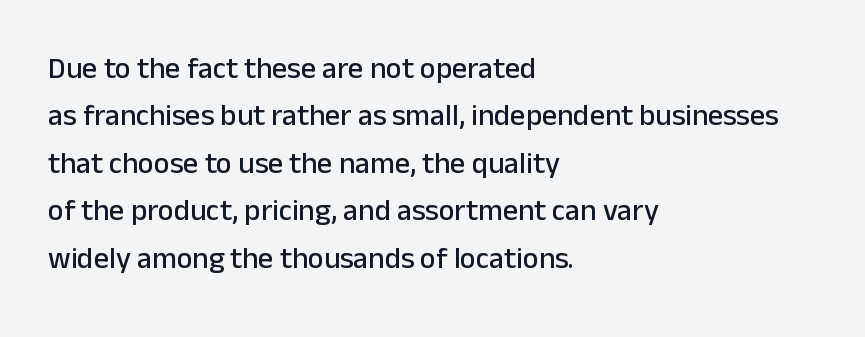
Descenders hang freely into open space. The letters advance in unequal steps, a hallmark of proportional type. A typesetter would call this leading conventional body-copy spacing. Style check: upright.
